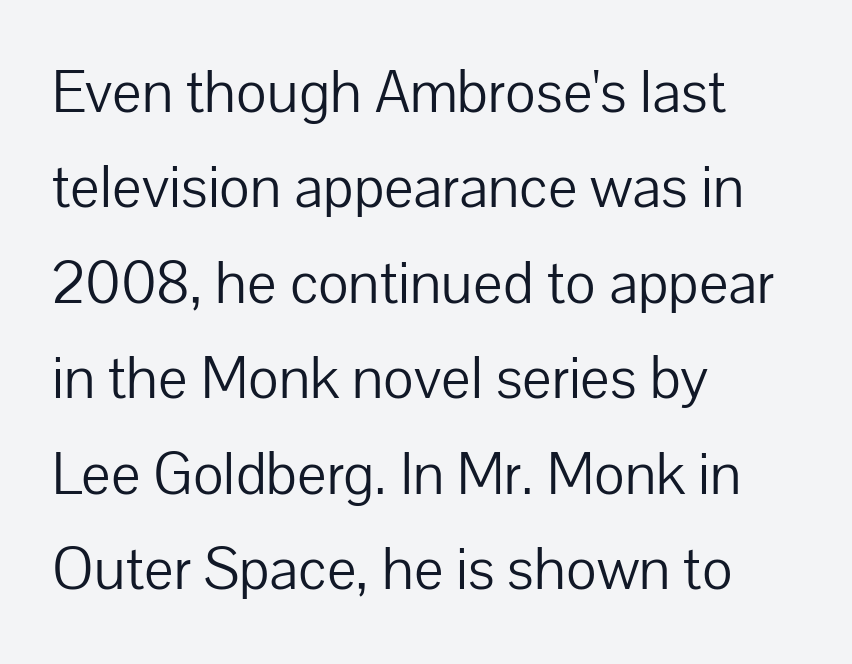
{"serif": "no", "italic": "no", "bold": "no", "weight": "light", "width": "normal", "stroke_contrast": "low", "x_height": "medium", "monospaced": "no", "underline": "no", "align": "left", "line_spacing": "normal", "line_spacing_ratio": 1.54, "letter_spacing": "normal", "letter_spacing_em": 0.0, "glyph_px": 62}
